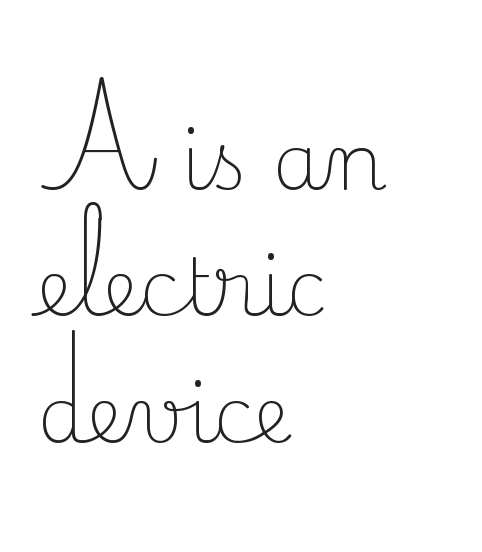
{"serif": "yes", "italic": "no", "bold": "no", "weight": "light", "width": "normal", "stroke_contrast": "low", "x_height": "small", "monospaced": "no", "underline": "no", "align": "left", "line_spacing": "normal", "line_spacing_ratio": 1.6, "letter_spacing": "normal", "letter_spacing_em": 0.0, "glyph_px": 79}
